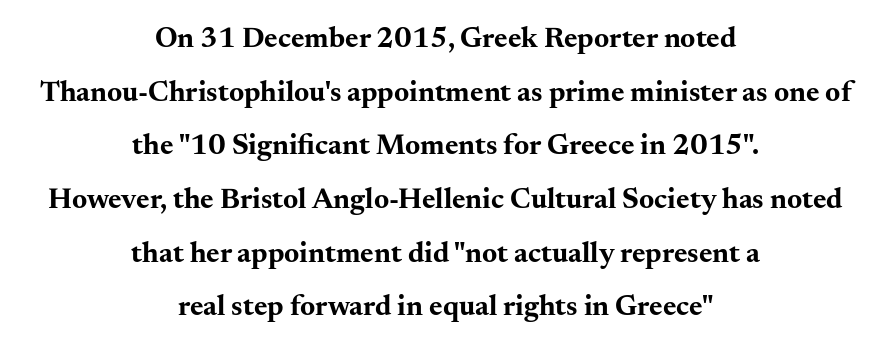
The image shows 29 px bold, wide serif type, upright; set centered, line spacing 1.85x, normal letter spacing, not underlined; medium stroke contrast and a small x-height.
